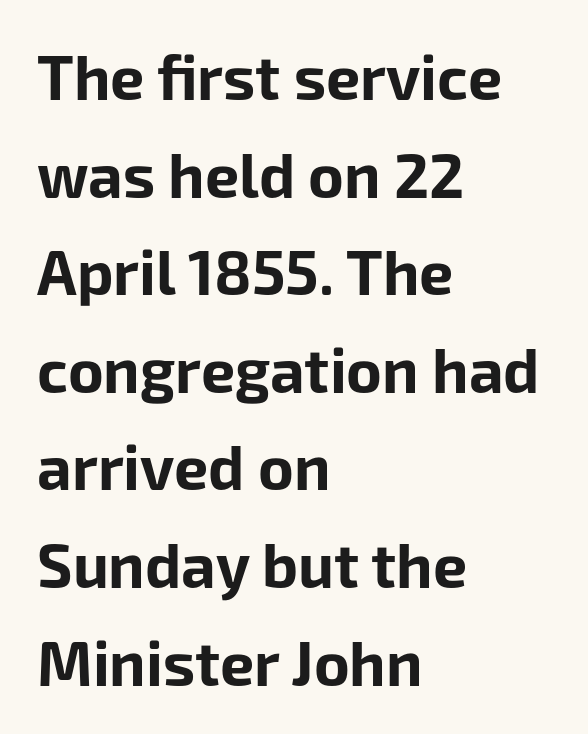
Students, observe: this is what conventionally led text looks like. Character widths vary here, with narrow letters taking less room than wide ones. You can tell it's not italic because the verticals are truly vertical. The passage is arranged the way most books set body copy — flush left. How heavy is the stroke? Heavy — this is a bold. Tracking here is standard; glyphs follow each other at the usual distance.
